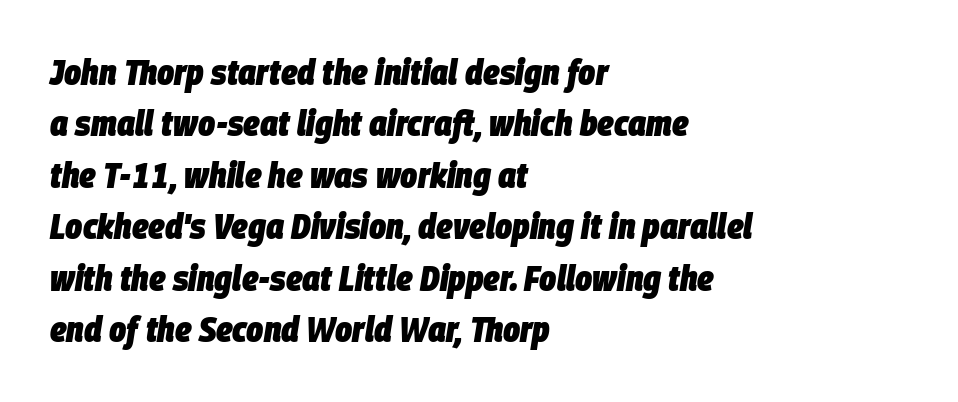
The image shows 36 px heavy, condensed type, italic (leaning right); set left-aligned, normal line spacing (1.43x), normal letter spacing, not underlined; low stroke contrast and a large x-height.
